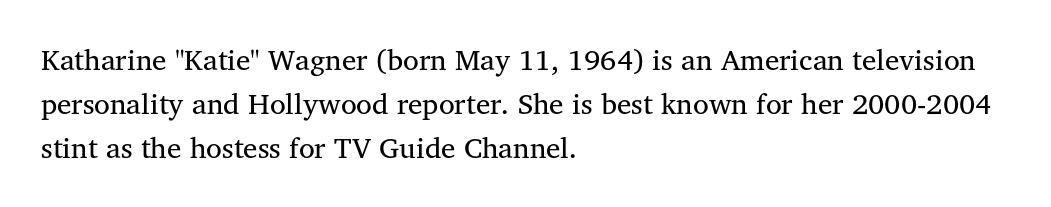
{"serif": "yes", "italic": "no", "bold": "no", "weight": "regular", "width": "normal", "stroke_contrast": "medium", "x_height": "medium", "monospaced": "no", "underline": "no", "align": "left", "line_spacing": "normal", "line_spacing_ratio": 1.51, "letter_spacing": "normal", "letter_spacing_em": 0.0, "glyph_px": 29}
